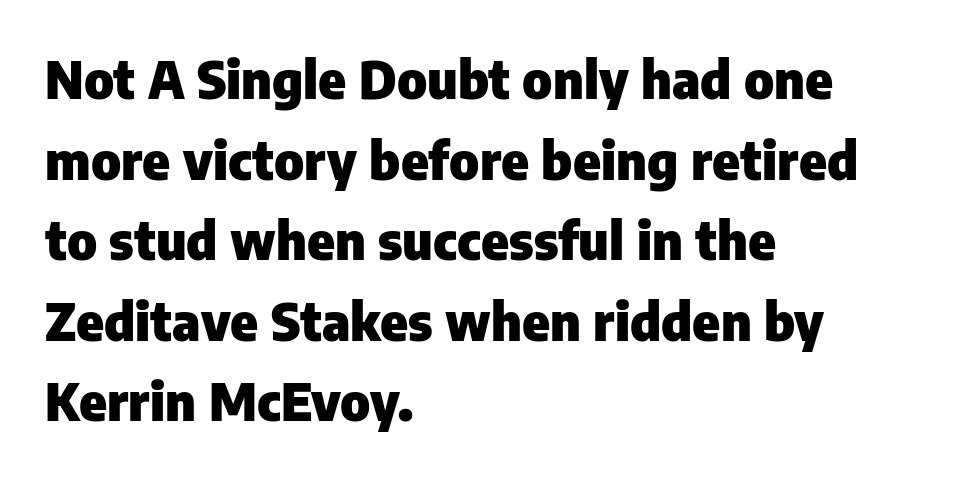
Q: Is the text bold? A: Yes.
Q: Is the text italic (slanted)? A: No, it is upright.
Q: Is the typeface a serif or a sans-serif typeface? A: Sans-serif.
Q: Is the text underlined? A: No.
Q: How is the paragraph aligned? A: Left-aligned.
Q: Is the spacing between letters normal or unusually wide? A: Normal.
Q: Is the spacing between lines tight, normal or loose? A: Normal.
Q: Width (condensed, normal, or wide)? A: Normal.
Q: Stroke contrast? A: Low.
Q: x-height? A: Medium.
Q: Monospaced? A: No.
